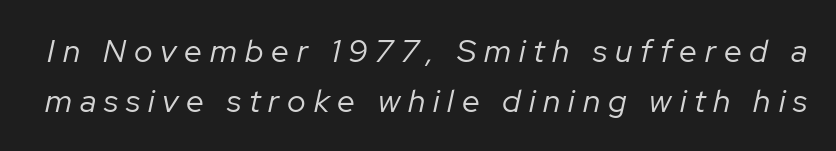
Q: Is the text bold? A: No.
Q: Is the text italic (slanted)? A: Yes, it leans right by about 12 degrees.
Q: Is the text underlined? A: No.
Q: Is the spacing between letters normal or unusually wide? A: Unusually wide.
Q: Is the spacing between lines tight, normal or loose? A: Normal.
Q: Width (condensed, normal, or wide)? A: Normal.
Q: Stroke contrast? A: Low.
Q: x-height? A: Medium.
Q: Monospaced? A: No.
